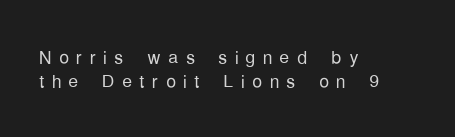
Heaviness? Minimal to ordinary, like unemphasized prose. Line beginnings align vertically; line endings do not. Short note: letters widely spaced. Unlike italic type, these characters show no tilt at all. Clear beneath every line of the passage.
